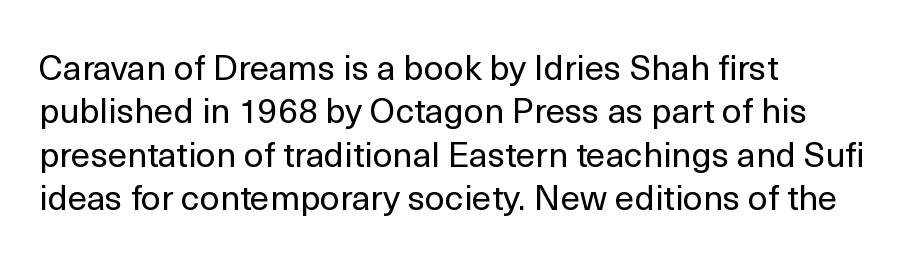
Q: Is the text bold? A: No.
Q: Is the text italic (slanted)? A: No, it is upright.
Q: Is the typeface a serif or a sans-serif typeface? A: Sans-serif.
Q: Is the text underlined? A: No.
Q: How is the paragraph aligned? A: Left-aligned.
Q: Is the spacing between letters normal or unusually wide? A: Normal.
Q: Width (condensed, normal, or wide)? A: Normal.
Q: x-height? A: Medium.
Q: Monospaced? A: No.
